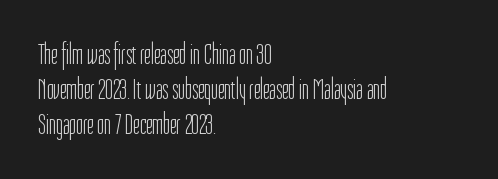
{"serif": "no", "italic": "no", "bold": "no", "weight": "light", "width": "condensed", "stroke_contrast": "low", "x_height": "medium", "monospaced": "no", "underline": "no", "align": "left", "line_spacing_ratio": 1.2, "letter_spacing": "normal", "letter_spacing_em": 0.0, "glyph_px": 29}
